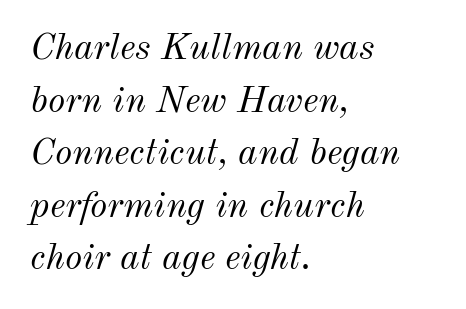
The image shows 37 px light type, italic (leaning right); set left-aligned, normal line spacing (1.42x), normal letter spacing, not underlined; medium stroke contrast and a small x-height.
